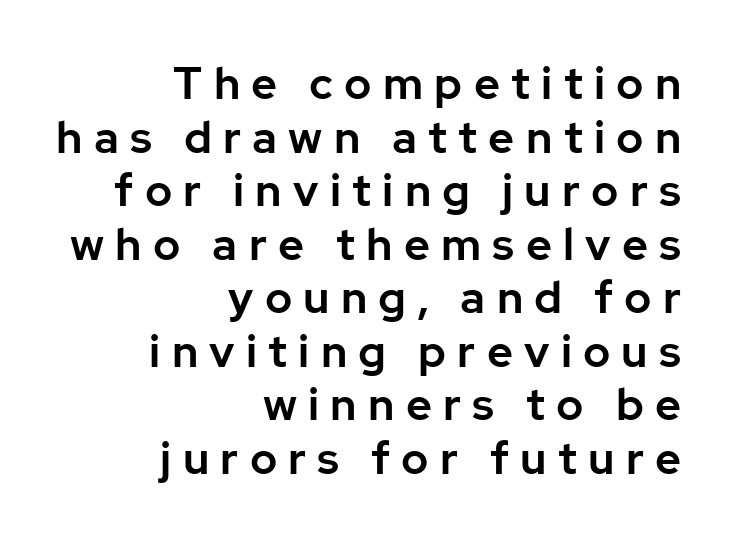
This is sans-serif lettering, the kind often seen on screens and signage. Spacing verdict: proportional, widths tailored to each character. The lettering stays uniformly vertical, giving the passage a roman look. A student would call this right alignment; a typographer would say flush right, rag left.
